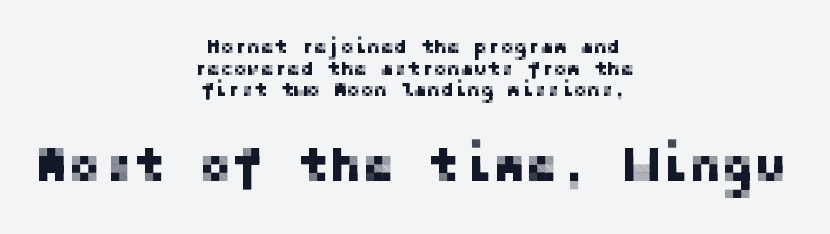
Q: Is the text italic (slanted)? A: No, it is upright.
Q: Is the typeface a serif or a sans-serif typeface? A: Sans-serif.
Q: Is the text underlined? A: No.
Q: How is the paragraph aligned? A: Centered.
Q: Is the spacing between letters normal or unusually wide? A: Normal.
Q: Is the spacing between lines tight, normal or loose? A: Tight.
Q: Which block of text is set in a larger size, the first (top) or the second (bottom)? A: The second (bottom) one.
Q: Width (condensed, normal, or wide)? A: Normal.
Q: Stroke contrast? A: Low.
Q: x-height? A: Medium.
